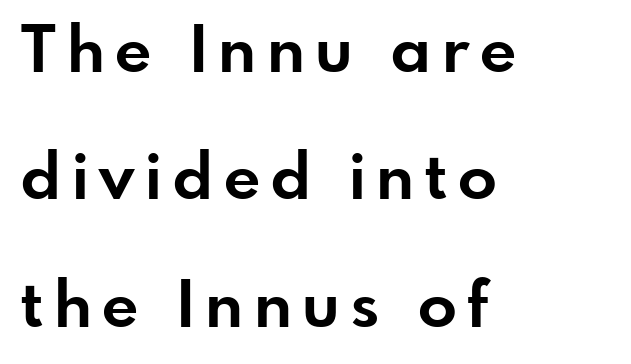
Q: Is the text bold? A: Yes.
Q: Is the text italic (slanted)? A: No, it is upright.
Q: Is the typeface a serif or a sans-serif typeface? A: Sans-serif.
Q: Is the text underlined? A: No.
Q: How is the paragraph aligned? A: Left-aligned.
Q: Is the spacing between lines tight, normal or loose? A: Loose.
Q: Width (condensed, normal, or wide)? A: Normal.
Q: Stroke contrast? A: Low.
Q: x-height? A: Small.
Q: Monospaced? A: No.
